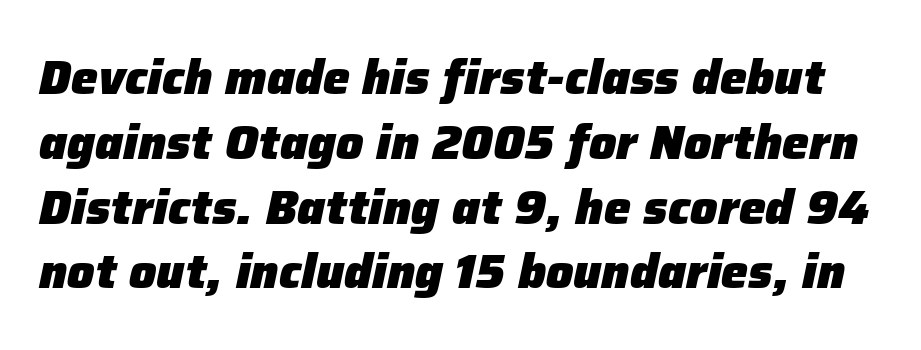
{"italic": "yes", "lean": "right", "slant_degrees": 12, "bold": "yes", "weight": "heavy", "width": "normal", "stroke_contrast": "low", "x_height": "medium", "monospaced": "no", "underline": "no", "line_spacing": "normal", "line_spacing_ratio": 1.35, "letter_spacing": "normal", "letter_spacing_em": 0.0, "glyph_px": 48}
